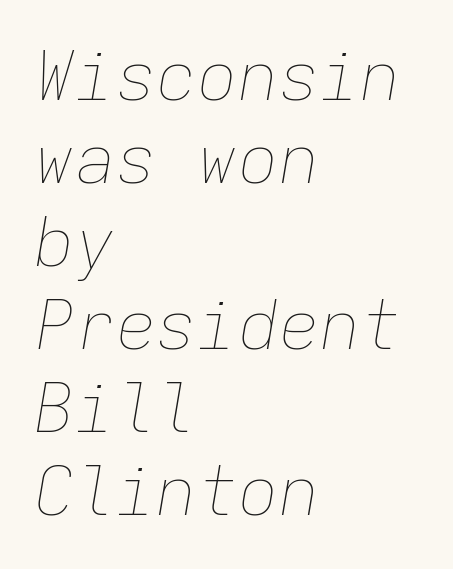
The image shows 68 px thin type, italic (leaning right), monospaced; set left-aligned, line spacing 1.22x, normal letter spacing, not underlined; low stroke contrast and a medium x-height.
